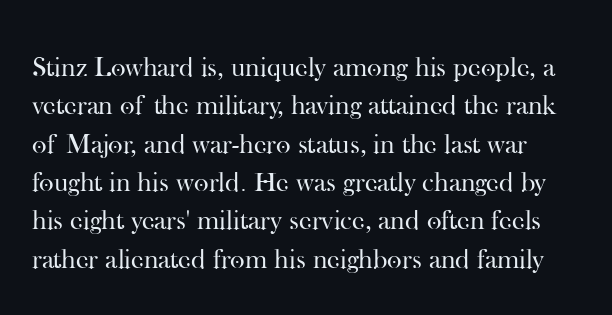
Q: Is the text bold? A: No.
Q: Is the text italic (slanted)? A: No, it is upright.
Q: Is the typeface a serif or a sans-serif typeface? A: Serif.
Q: Is the text underlined? A: No.
Q: Is the spacing between letters normal or unusually wide? A: Normal.
Q: Is the spacing between lines tight, normal or loose? A: Normal.
Q: Width (condensed, normal, or wide)? A: Normal.
Q: Stroke contrast? A: High.
Q: x-height? A: Small.
Q: Monospaced? A: No.
